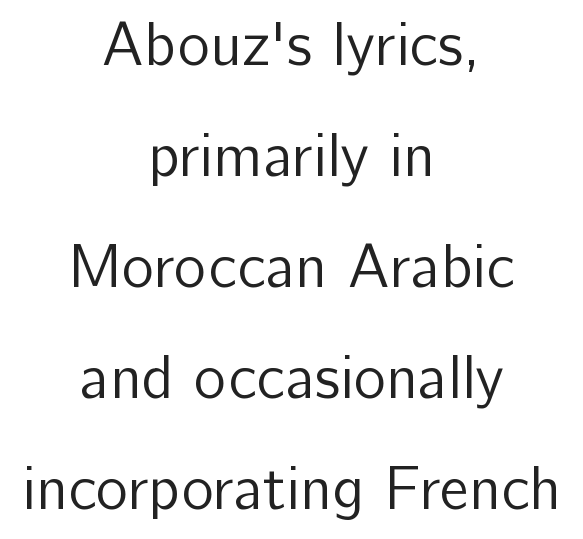
The image shows 61 px regular-weight sans-serif type, upright; set centered, line spacing 1.82x, normal letter spacing, not underlined; low stroke contrast and a medium x-height.
